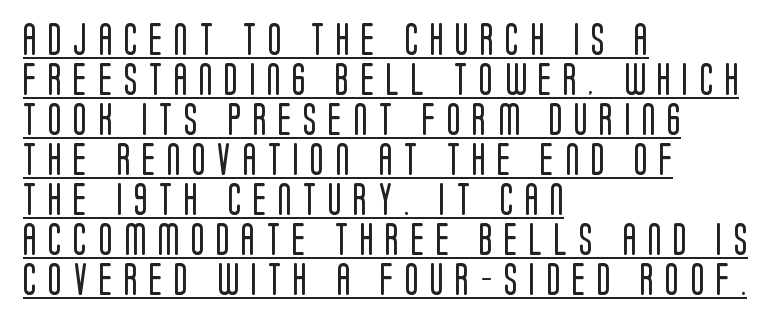
The image shows 32 px regular-weight, condensed sans-serif type, upright; set left-aligned, normal line spacing (1.25x), unusually wide letter spacing (+0.36 em), underlined; low stroke contrast and a large x-height.
